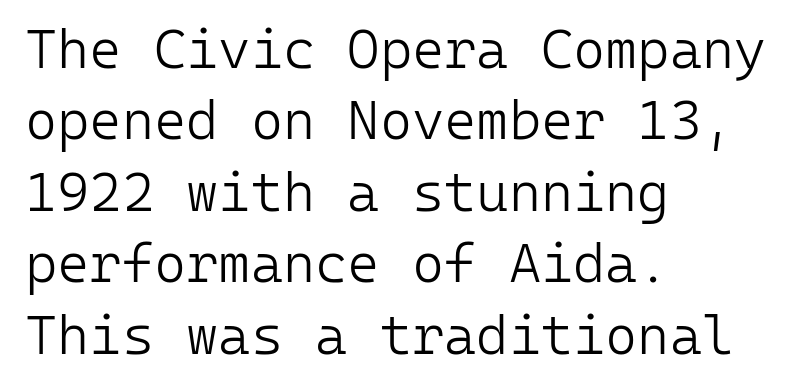
Q: Is the text bold? A: No.
Q: Is the text italic (slanted)? A: No, it is upright.
Q: Is the typeface a serif or a sans-serif typeface? A: Sans-serif.
Q: Is the text underlined? A: No.
Q: How is the paragraph aligned? A: Left-aligned.
Q: Is the spacing between letters normal or unusually wide? A: Normal.
Q: Is the spacing between lines tight, normal or loose? A: Normal.
Q: Width (condensed, normal, or wide)? A: Normal.
Q: Stroke contrast? A: Low.
Q: x-height? A: Medium.
Q: Monospaced? A: Yes.
